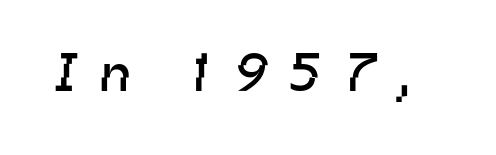
Q: Is the text bold? A: No.
Q: Is the typeface a serif or a sans-serif typeface? A: Sans-serif.
Q: Is the text underlined? A: No.
Q: Is the spacing between letters normal or unusually wide? A: Unusually wide.
Q: Width (condensed, normal, or wide)? A: Normal.
Q: Stroke contrast? A: Low.
Q: x-height? A: Medium.
Q: Monospaced? A: No.
